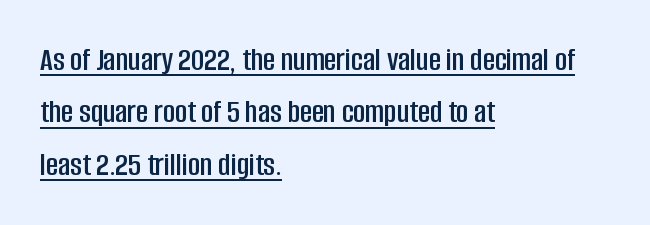
Q: Is the text italic (slanted)? A: No, it is upright.
Q: Is the typeface a serif or a sans-serif typeface? A: Sans-serif.
Q: Is the text underlined? A: Yes.
Q: How is the paragraph aligned? A: Left-aligned.
Q: Is the spacing between letters normal or unusually wide? A: Normal.
Q: Is the spacing between lines tight, normal or loose? A: Normal.
Q: Width (condensed, normal, or wide)? A: Condensed.
Q: Stroke contrast? A: Low.
Q: x-height? A: Large.
Q: Monospaced? A: No.
